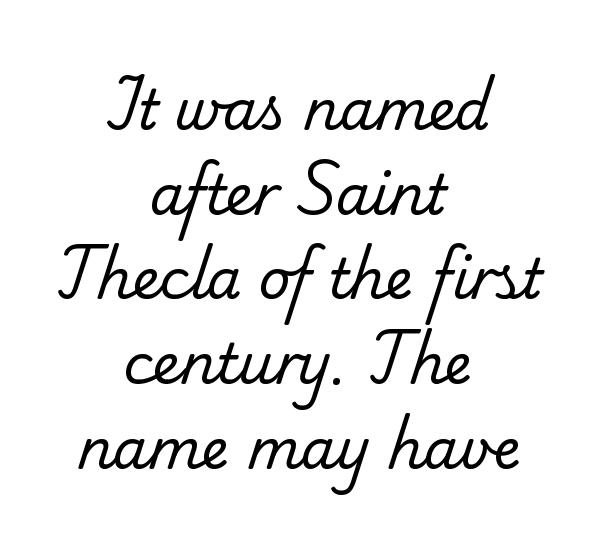
Every row of glyphs is offset so its center matches the block's center. Character widths vary here, with narrow letters taking less room than wide ones. Counters stay open thanks to moderate or lighter strokes. Typographically, this falls in the serif category.
